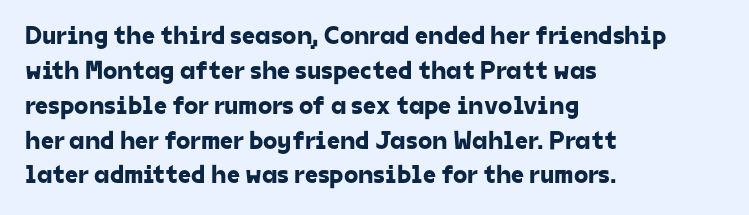
The image shows 26 px text type; set left-aligned, normal line spacing (1.34x), normal letter spacing, not underlined.
